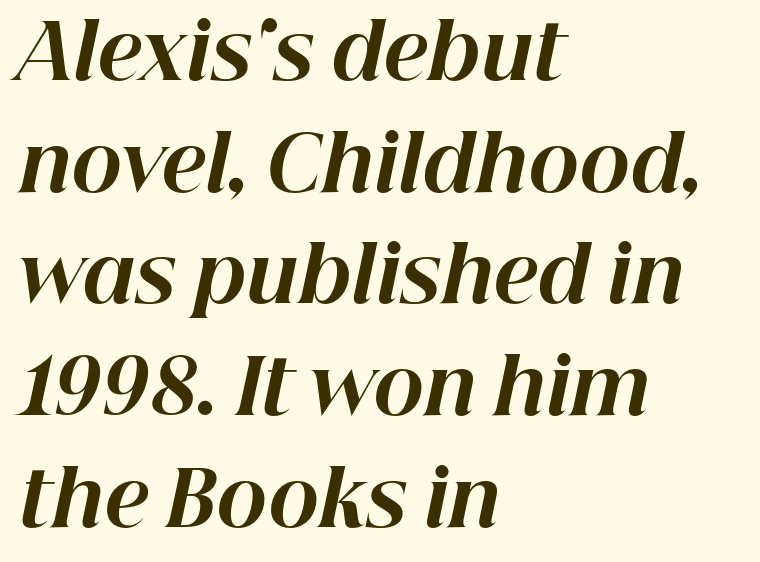
{"italic": "yes", "lean": "right", "slant_degrees": 12, "bold": "yes", "weight": "bold", "width": "normal", "stroke_contrast": "high", "x_height": "medium", "monospaced": "no", "underline": "no", "align": "left", "line_spacing": "normal", "line_spacing_ratio": 1.47, "letter_spacing": "normal", "letter_spacing_em": 0.0, "glyph_px": 76}
